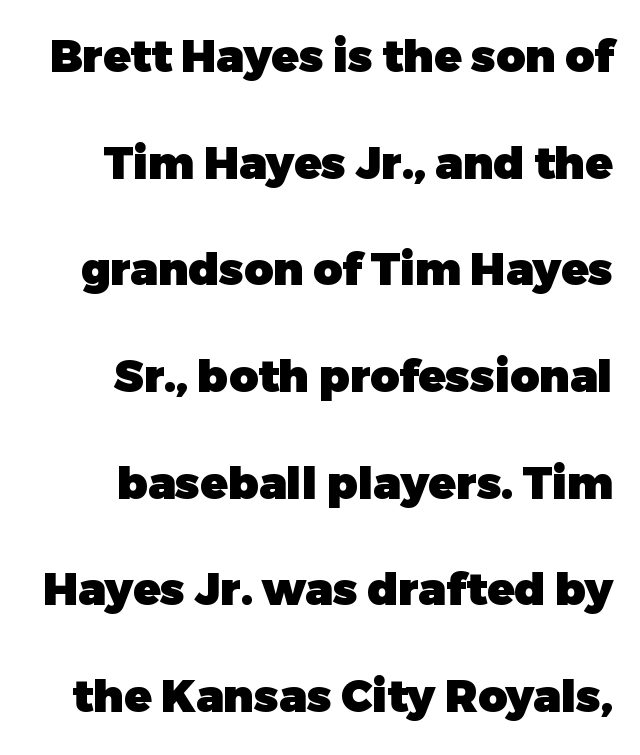
{"serif": "no", "italic": "no", "bold": "yes", "weight": "heavy", "width": "normal", "stroke_contrast": "low", "x_height": "medium", "monospaced": "no", "underline": "no", "line_spacing": "loose", "line_spacing_ratio": 2.37, "letter_spacing": "normal", "letter_spacing_em": 0.0, "glyph_px": 45}
